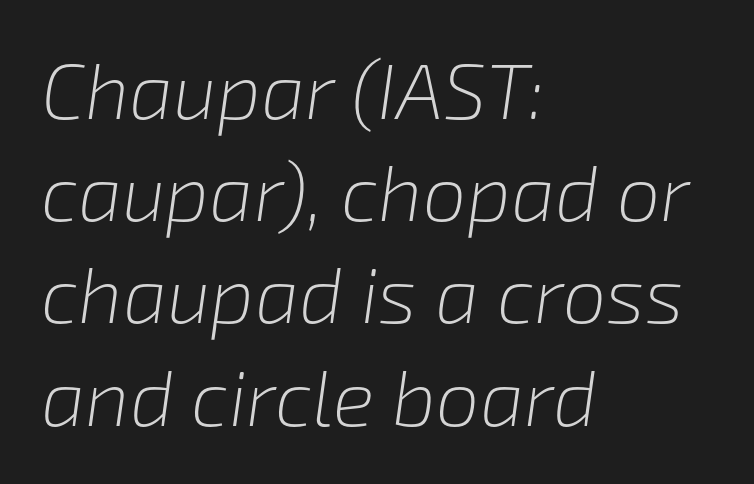
The image shows 78 px light type, italic (leaning right); set left-aligned, normal line spacing (1.31x), normal letter spacing, not underlined; low stroke contrast and a medium x-height.
